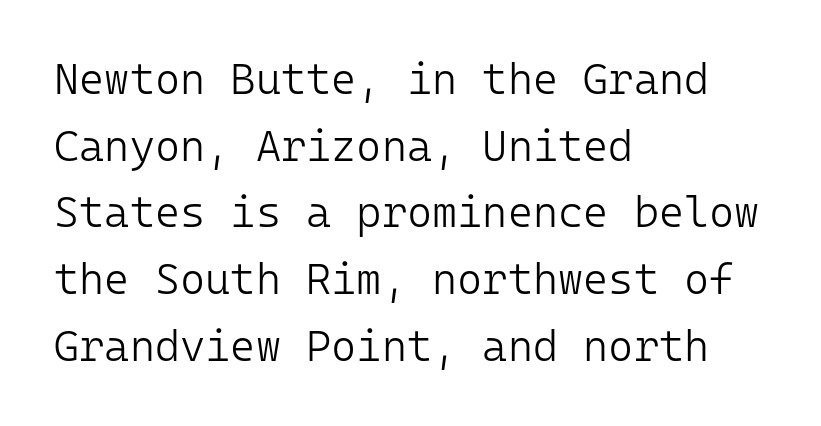
The image shows 43 px light sans-serif type, upright, monospaced; set left-aligned, normal line spacing (1.55x), normal letter spacing, not underlined; low stroke contrast and a medium x-height.
